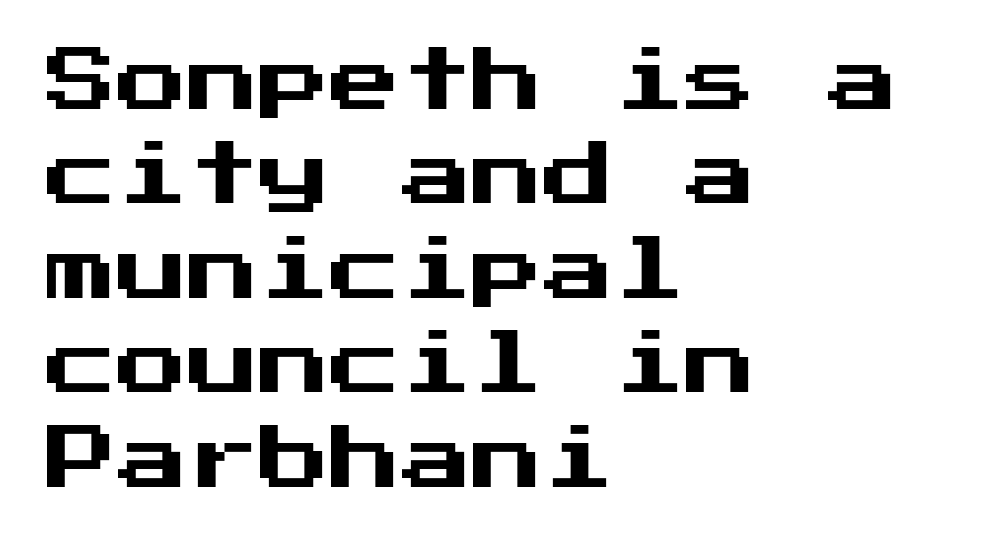
A typesetter would label this face a sans. The rag falls on the right side of this text block. These lines were composed using upright roman letters. The passage shown is not underscored anywhere.
